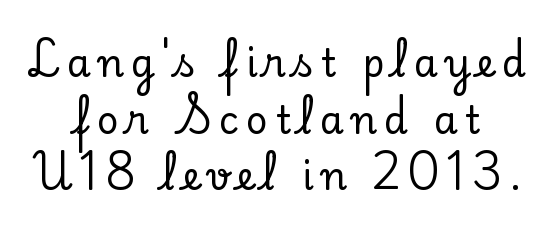
Q: Is the text italic (slanted)? A: No, it is upright.
Q: Is the typeface a serif or a sans-serif typeface? A: Serif.
Q: Is the text underlined? A: No.
Q: How is the paragraph aligned? A: Centered.
Q: Is the spacing between lines tight, normal or loose? A: Normal.
Q: Width (condensed, normal, or wide)? A: Normal.
Q: Stroke contrast? A: Low.
Q: x-height? A: Small.
Q: Monospaced? A: No.
